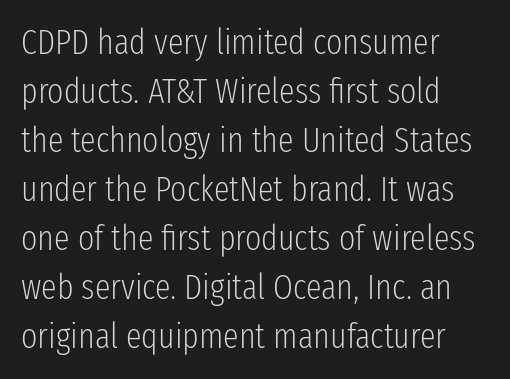
Q: Is the text bold? A: No.
Q: Is the text italic (slanted)? A: No, it is upright.
Q: Is the typeface a serif or a sans-serif typeface? A: Sans-serif.
Q: Is the text underlined? A: No.
Q: How is the paragraph aligned? A: Left-aligned.
Q: Is the spacing between letters normal or unusually wide? A: Normal.
Q: Is the spacing between lines tight, normal or loose? A: Normal.
Q: Width (condensed, normal, or wide)? A: Condensed.
Q: Stroke contrast? A: Low.
Q: x-height? A: Medium.
Q: Monospaced? A: No.
